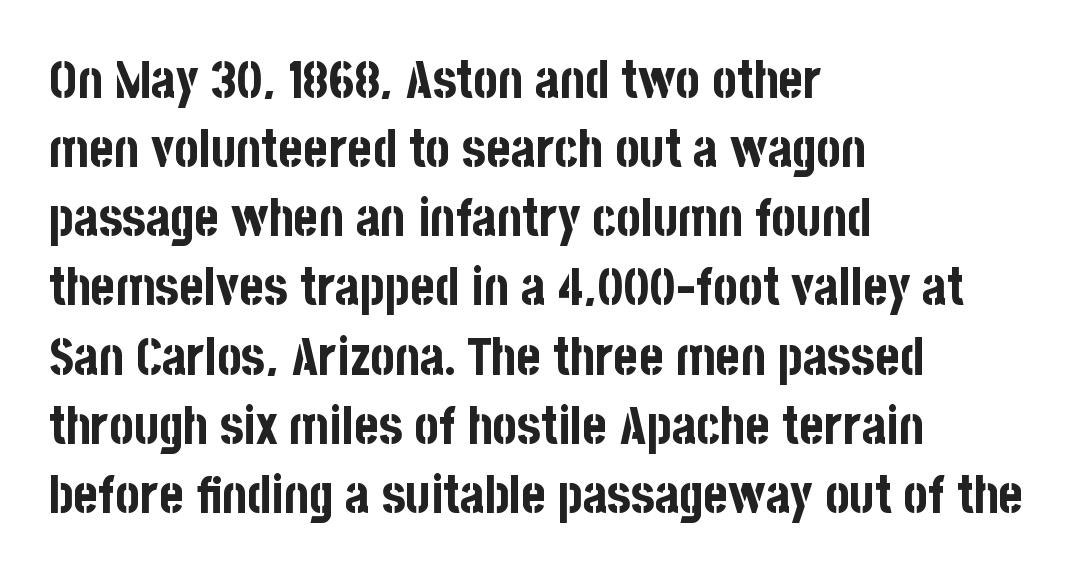
Lines of text with bare space underneath. The paragraph has a hard left edge and a soft right edge. Look at the bottom of the vertical strokes: they stop flat, with no serifs. Unlike italic type, these characters show no tilt at all. Each letter keeps its own natural width here, so spacing adapts to shape.
